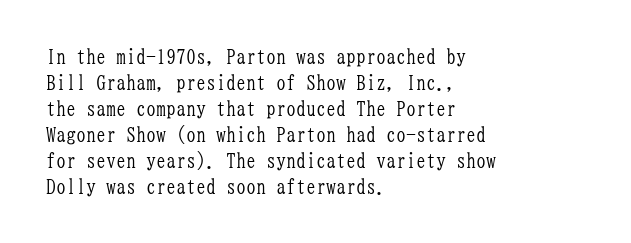
{"italic": "no", "bold": "no", "underline": "no", "align": "left", "line_spacing": "normal", "line_spacing_ratio": 1.3, "letter_spacing": "normal", "letter_spacing_em": 0.0, "glyph_px": 20}
